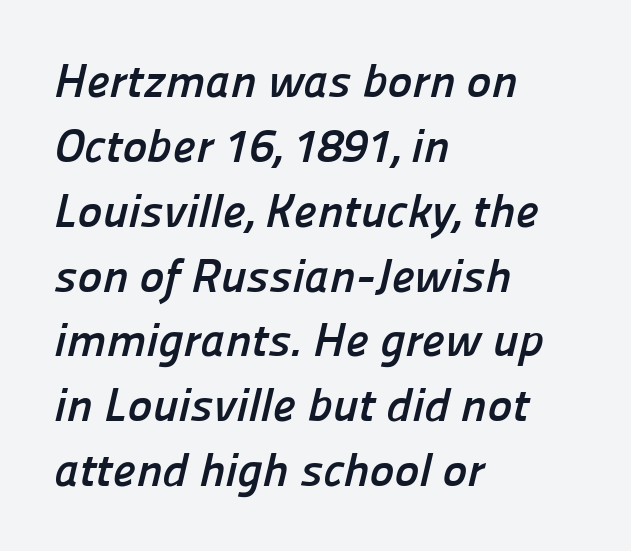
Its strokes are broad and dark, the hallmark of bold type. Quick note: interline space is typical. Bare-footed words on every line. If you drew a ruler down the left edge, every line would touch it. There is no visible air inserted between adjacent glyphs. The glyphs in this specimen are sans serif.
